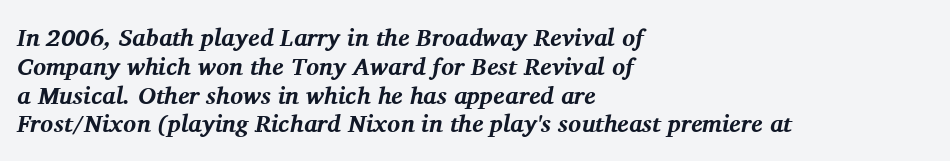
The image shows 24 px bold type, italic (leaning right); set left-aligned, line spacing 1.2x, normal letter spacing, not underlined.
